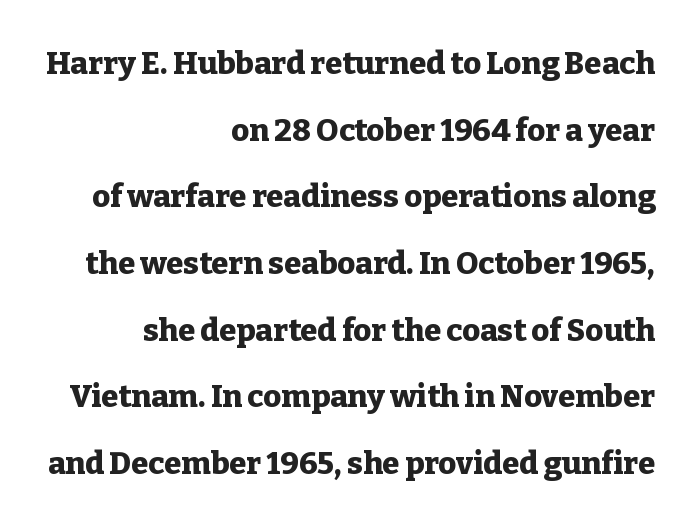
Q: Is the text bold? A: Yes.
Q: Is the text italic (slanted)? A: No, it is upright.
Q: Is the typeface a serif or a sans-serif typeface? A: Serif.
Q: Is the text underlined? A: No.
Q: How is the paragraph aligned? A: Right-aligned.
Q: Is the spacing between letters normal or unusually wide? A: Normal.
Q: Is the spacing between lines tight, normal or loose? A: Loose.
Q: Width (condensed, normal, or wide)? A: Normal.
Q: Stroke contrast? A: Low.
Q: x-height? A: Medium.
Q: Monospaced? A: No.
